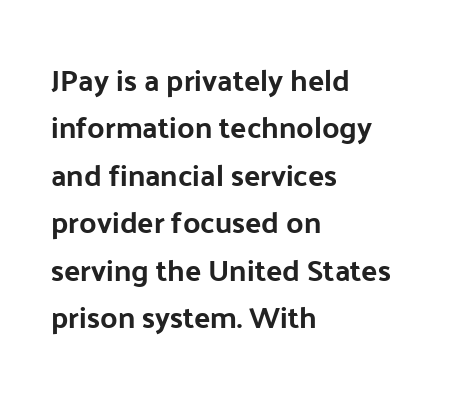
Descenders hang freely into open space. The letters advance in unequal steps, a hallmark of proportional type. A typesetter would call this leading conventional body-copy spacing. Style check: upright.
